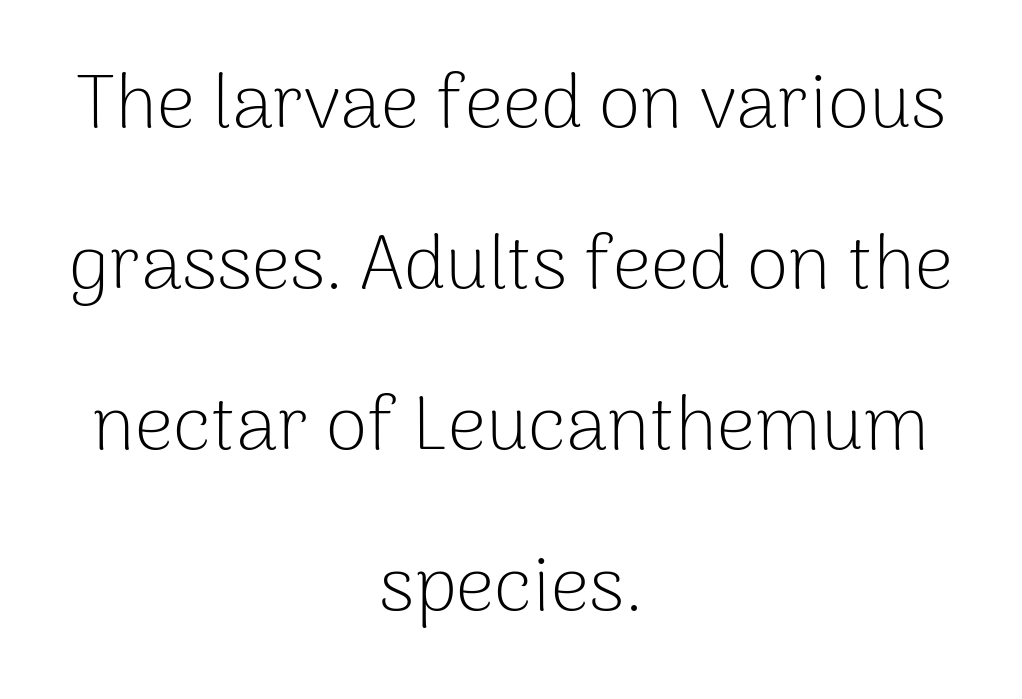
The letters advance in unequal steps, a hallmark of proportional type. The font family rendered here belongs to the sans-serif group. The letters stand straight up with perfectly vertical stems. The passage shown is not bold in any degree. Centered paragraph, ragged on both sides. Each word holds together tightly as a unit, with standard inter-letter gaps.
